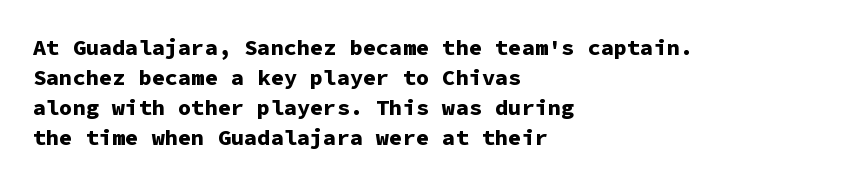
Q: Is the text bold? A: Yes.
Q: Is the text italic (slanted)? A: No, it is upright.
Q: Is the text underlined? A: No.
Q: How is the paragraph aligned? A: Left-aligned.
Q: Is the spacing between letters normal or unusually wide? A: Normal.
Q: Is the spacing between lines tight, normal or loose? A: Normal.
